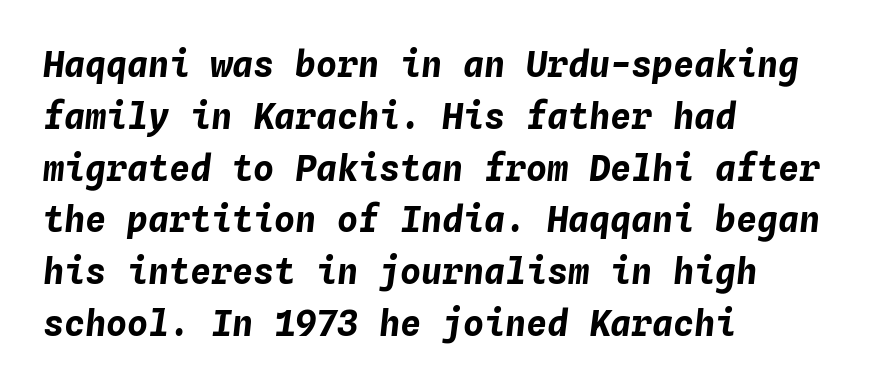
Q: Is the text bold? A: Yes.
Q: Is the text italic (slanted)? A: Yes, it leans right by about 4 degrees.
Q: Is the text underlined? A: No.
Q: How is the paragraph aligned? A: Left-aligned.
Q: Is the spacing between letters normal or unusually wide? A: Normal.
Q: Is the spacing between lines tight, normal or loose? A: Normal.
Q: Width (condensed, normal, or wide)? A: Normal.
Q: Stroke contrast? A: Low.
Q: x-height? A: Medium.
Q: Monospaced? A: Yes.
